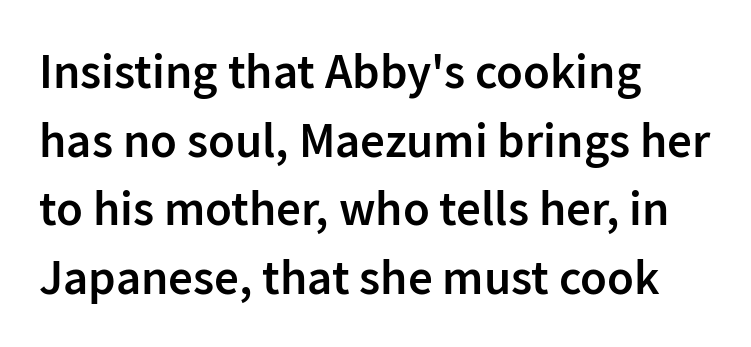
{"serif": "no", "italic": "no", "bold": "semi", "weight": "semibold", "width": "normal", "stroke_contrast": "low", "x_height": "medium", "monospaced": "no", "underline": "no", "align": "left", "line_spacing": "normal", "line_spacing_ratio": 1.4, "letter_spacing": "normal", "letter_spacing_em": 0.0, "glyph_px": 49}
